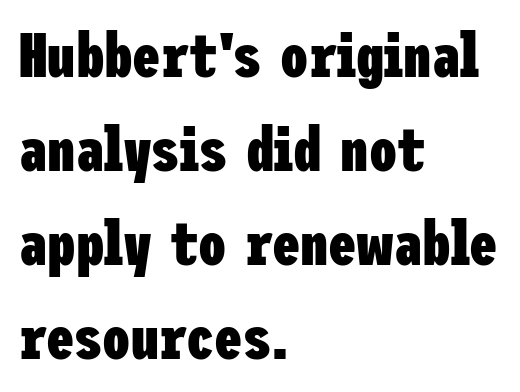
{"serif": "no", "italic": "no", "bold": "yes", "weight": "heavy", "width": "condensed", "stroke_contrast": "low", "x_height": "medium", "underline": "no", "align": "left", "line_spacing": "normal", "line_spacing_ratio": 1.49, "letter_spacing": "normal", "letter_spacing_em": 0.0, "glyph_px": 63}
